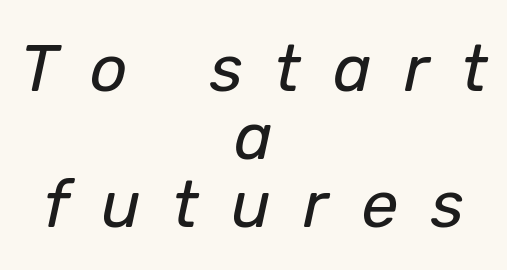
The image shows 66 px regular-weight type, italic (leaning right); set centered, tight line spacing (1.03x), unusually wide letter spacing (+0.49 em), not underlined; low stroke contrast and a medium x-height.
